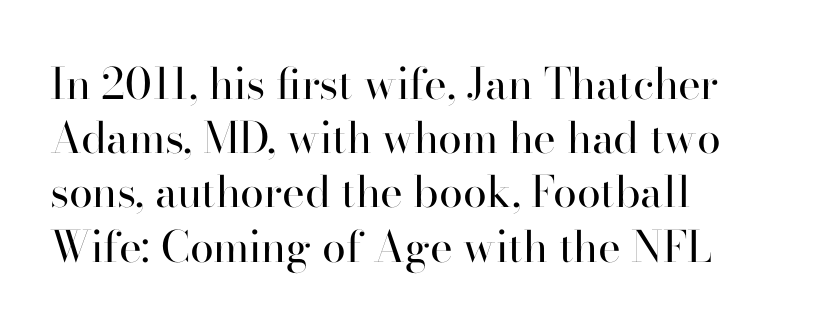
The image shows 43 px regular-weight serif type, upright; set left-aligned, normal line spacing (1.26x), normal letter spacing, not underlined; high stroke contrast and a small x-height.
